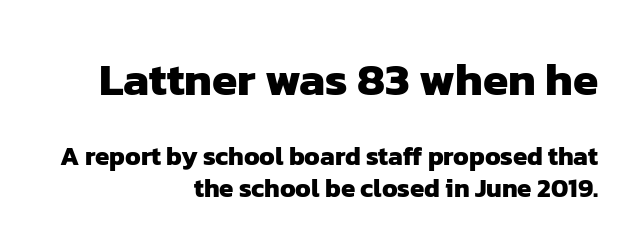
{"serif": "no", "bold": "yes", "weight": "heavy", "width": "normal", "stroke_contrast": "low", "x_height": "medium", "monospaced": "no", "underline": "no", "align": "right", "line_spacing_ratio": 1.21, "letter_spacing": "normal", "letter_spacing_em": 0.0, "larger_block": "first", "size_ratio": 1.77, "glyph_px": 46}
